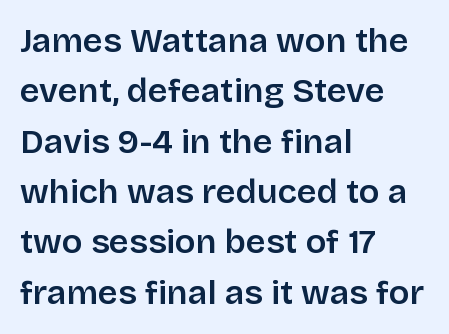
{"serif": "no", "italic": "no", "bold": "semi", "weight": "semibold", "width": "normal", "stroke_contrast": "low", "x_height": "large", "monospaced": "no", "underline": "no", "align": "left", "line_spacing": "normal", "line_spacing_ratio": 1.48, "letter_spacing": "normal", "letter_spacing_em": 0.0, "glyph_px": 34}
